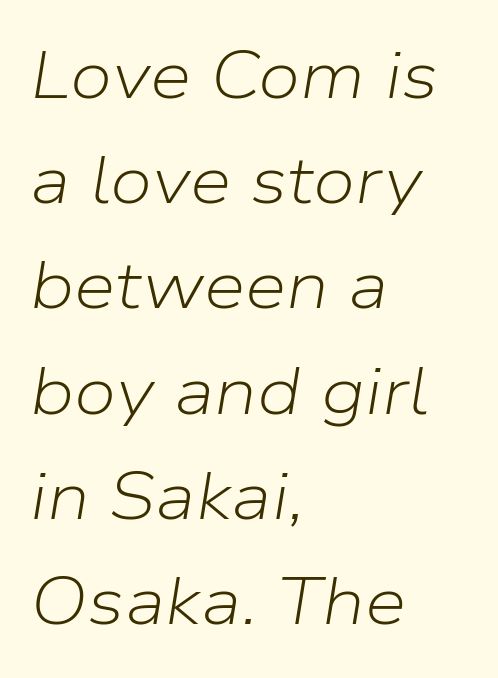
{"italic": "yes", "lean": "right", "slant_degrees": 9, "bold": "no", "weight": "light", "width": "normal", "stroke_contrast": "low", "x_height": "medium", "monospaced": "no", "underline": "no", "align": "left", "line_spacing": "normal", "line_spacing_ratio": 1.57, "letter_spacing": "normal", "letter_spacing_em": 0.0, "glyph_px": 67}
